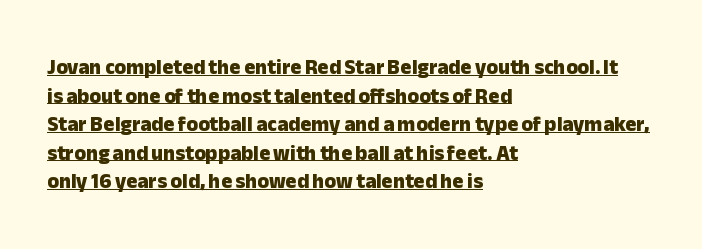
{"italic": "no", "bold": "yes", "underline": "yes", "align": "left", "line_spacing": "normal", "line_spacing_ratio": 1.36, "letter_spacing": "normal", "letter_spacing_em": 0.0, "glyph_px": 21}
